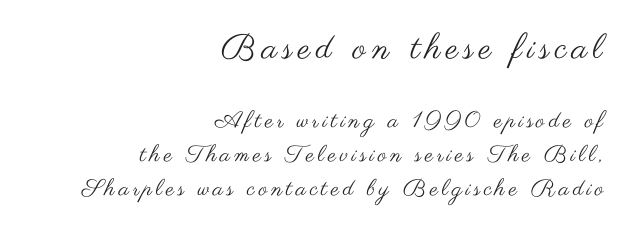
The image shows 35 px regular-weight, wide sans-serif type; set right-aligned, normal line spacing (1.48x), not underlined; the first (top) block is 1.52x larger; medium stroke contrast and a small x-height.
